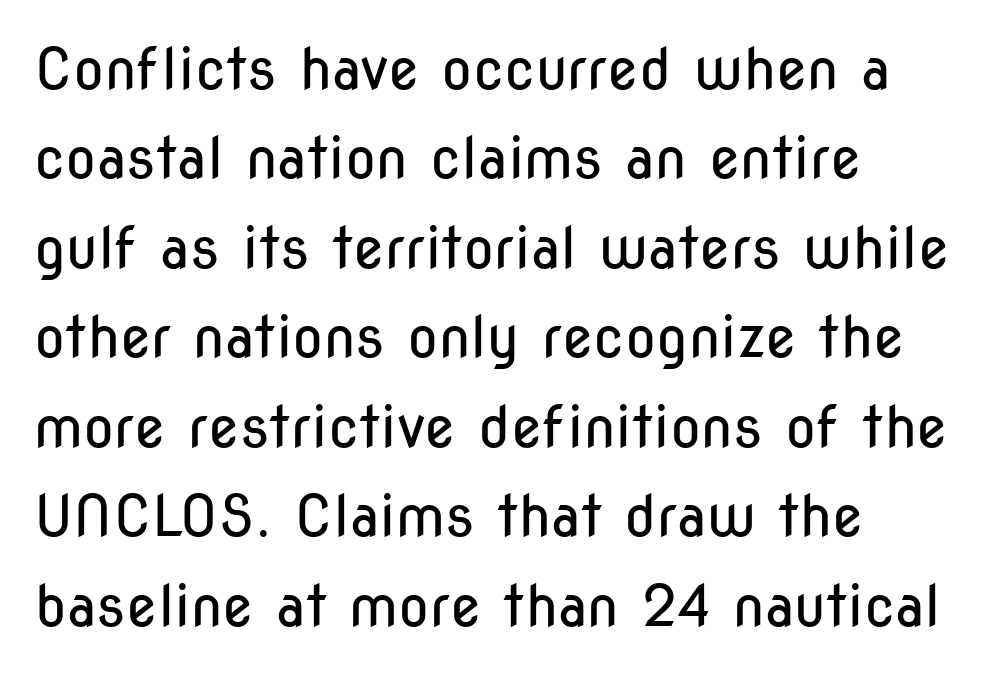
{"serif": "no", "italic": "no", "bold": "no", "weight": "regular", "width": "condensed", "stroke_contrast": "low", "x_height": "medium", "monospaced": "no", "underline": "no", "line_spacing": "normal", "line_spacing_ratio": 1.57, "letter_spacing": "normal", "letter_spacing_em": 0.0, "glyph_px": 57}
